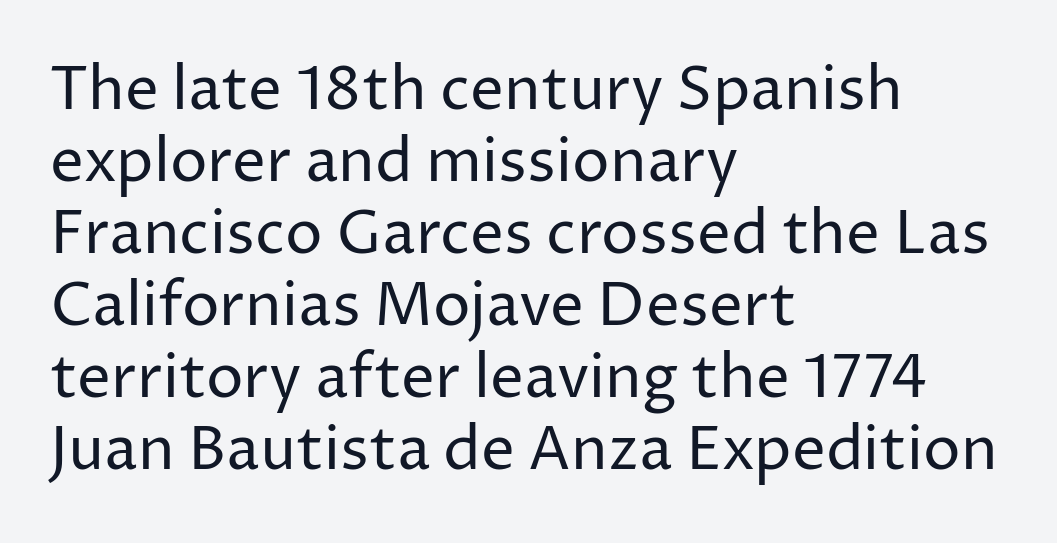
{"serif": "no", "italic": "no", "bold": "no", "weight": "regular", "width": "normal", "stroke_contrast": "low", "x_height": "medium", "monospaced": "no", "underline": "no", "align": "left", "line_spacing_ratio": 1.2, "letter_spacing": "normal", "letter_spacing_em": 0.0, "glyph_px": 60}
